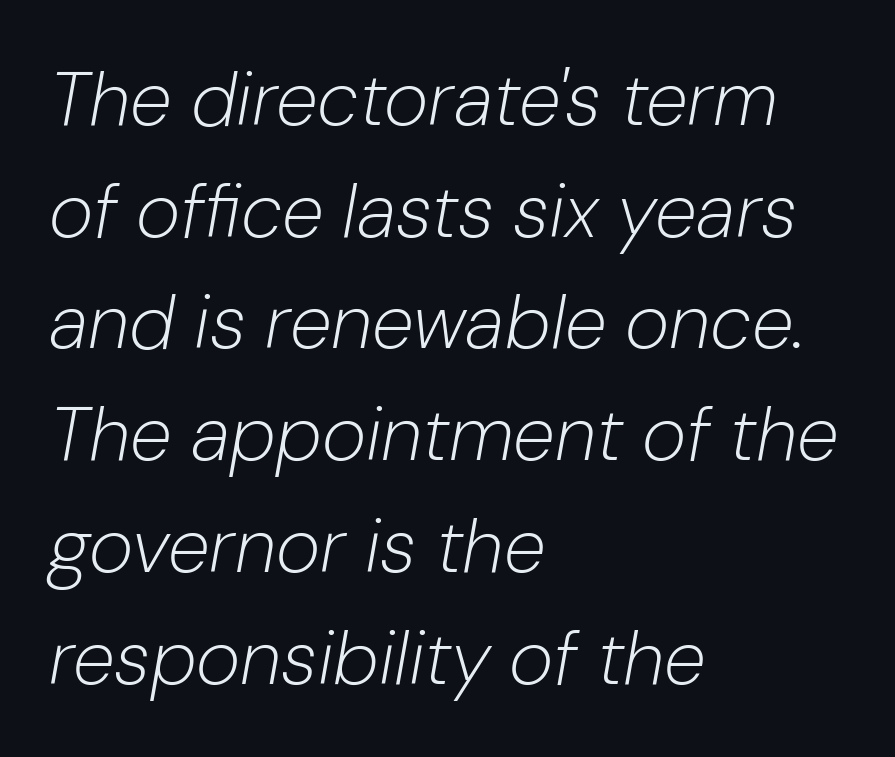
Q: Is the text bold? A: No.
Q: Is the text italic (slanted)? A: Yes, it leans right by about 10 degrees.
Q: Is the text underlined? A: No.
Q: How is the paragraph aligned? A: Left-aligned.
Q: Is the spacing between letters normal or unusually wide? A: Normal.
Q: Is the spacing between lines tight, normal or loose? A: Normal.
Q: Width (condensed, normal, or wide)? A: Normal.
Q: Stroke contrast? A: Low.
Q: x-height? A: Medium.
Q: Monospaced? A: No.
